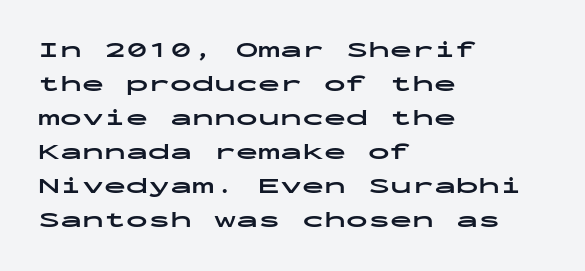
The image shows 22 px bold type, upright; set left-aligned, normal line spacing (1.55x), normal letter spacing, not underlined.
